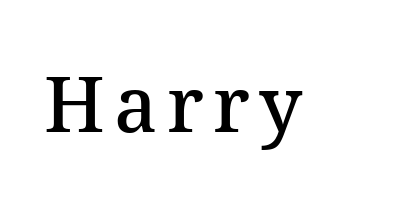
Q: Is the text bold? A: Semi-bold.
Q: Is the text italic (slanted)? A: No, it is upright.
Q: Is the typeface a serif or a sans-serif typeface? A: Serif.
Q: Is the text underlined? A: No.
Q: Width (condensed, normal, or wide)? A: Normal.
Q: Stroke contrast? A: Medium.
Q: x-height? A: Medium.
Q: Monospaced? A: No.
